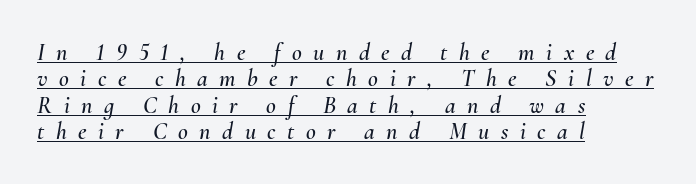
Q: Is the text italic (slanted)? A: Yes, it leans right by about 10 degrees.
Q: Is the text underlined? A: Yes.
Q: How is the paragraph aligned? A: Left-aligned.
Q: Is the spacing between letters normal or unusually wide? A: Unusually wide.
Q: Is the spacing between lines tight, normal or loose? A: Tight.
